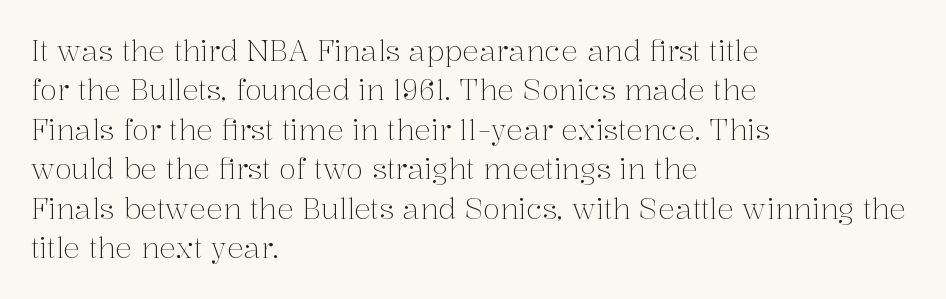
Notice how descenders clear the ascenders below comfortably — that's standard leading. Character widths vary here, with narrow letters taking less room than wide ones. The foot of each line stays bare and open. These lines are set flush left with a ragged right edge. This rendering employs a face with finishing strokes, i.e., a serif. If you drew a line through each stem, it would be perfectly vertical.
